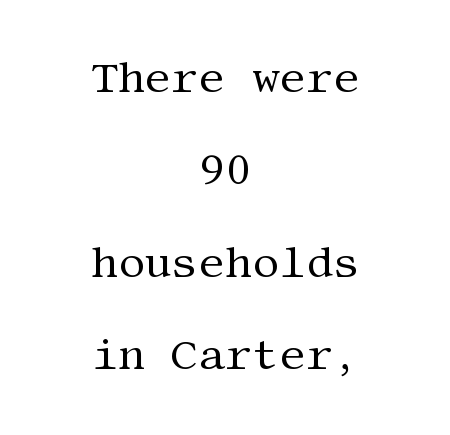
Do the letters lean? They stand straight. These glyphs show unthickened strokes, regular width or finer. Examine the stroke ends and you'll spot serifs. Compared with typical paragraphs, the rows here are farther apart.
